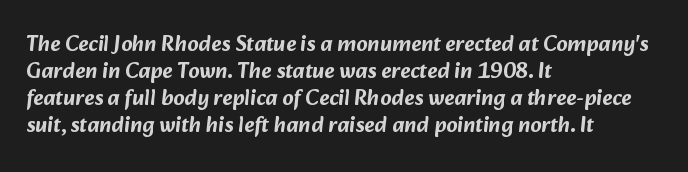
Q: Is the text underlined? A: No.
Q: How is the paragraph aligned? A: Left-aligned.
Q: Is the spacing between letters normal or unusually wide? A: Normal.
